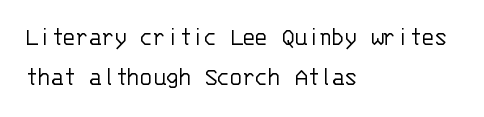
The block of text has a typical density, with ordinary space between rows. The line texture is even and compact thanks to regular tracking. Nothing heavy about these letters — not bold at all. Which margin do the lines hug? The left one — the right edge is uneven.
